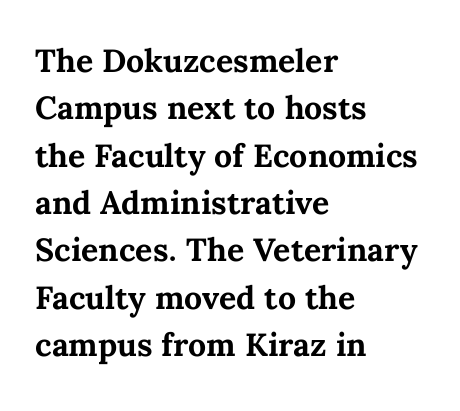
Q: Is the text bold? A: Yes.
Q: Is the text italic (slanted)? A: No, it is upright.
Q: Is the text underlined? A: No.
Q: How is the paragraph aligned? A: Left-aligned.
Q: Is the spacing between letters normal or unusually wide? A: Normal.
Q: Is the spacing between lines tight, normal or loose? A: Normal.
Q: Width (condensed, normal, or wide)? A: Normal.
Q: Stroke contrast? A: Medium.
Q: x-height? A: Medium.
Q: Monospaced? A: No.
